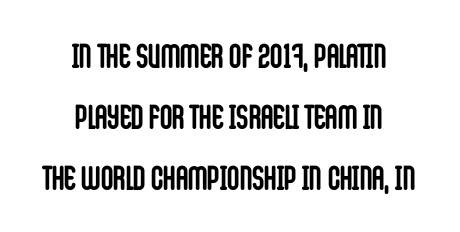
{"serif": "no", "italic": "no", "bold": "yes", "weight": "semibold", "width": "condensed", "stroke_contrast": "low", "x_height": "large", "monospaced": "no", "underline": "no", "align": "center", "line_spacing_ratio": 1.8, "letter_spacing": "normal", "letter_spacing_em": 0.0, "glyph_px": 34}
